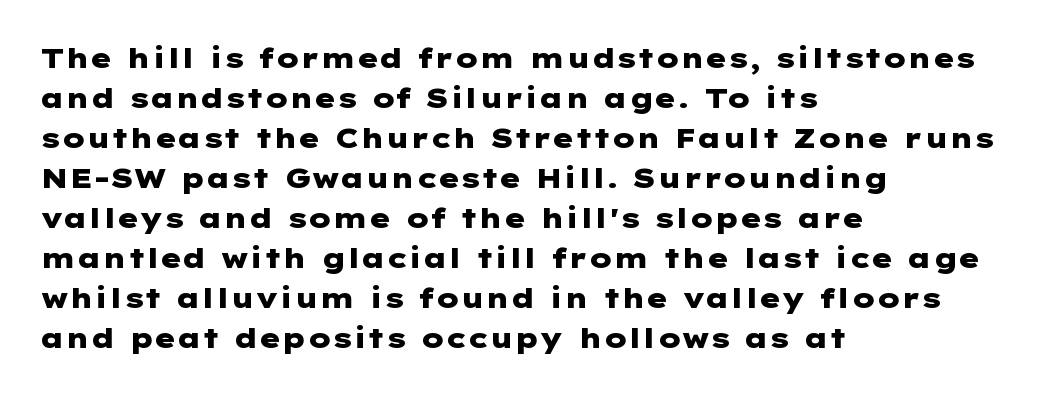
The image shows 28 px heavy, wide sans-serif type, upright; set left-aligned, normal line spacing (1.43x), normal letter spacing, not underlined; low stroke contrast and a medium x-height.
